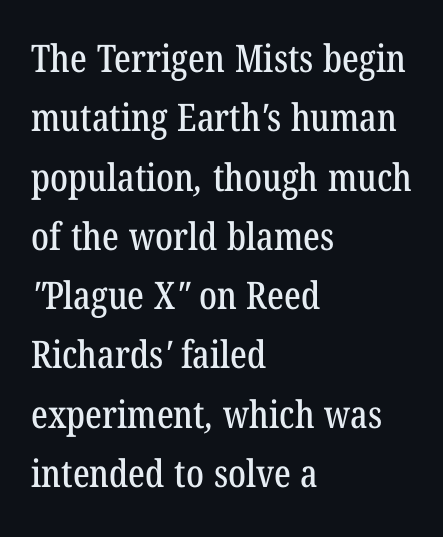
{"serif": "yes", "width": "condensed", "stroke_contrast": "low", "x_height": "medium", "monospaced": "no", "underline": "no", "align": "left", "line_spacing": "normal", "line_spacing_ratio": 1.56, "letter_spacing": "normal", "letter_spacing_em": 0.0, "glyph_px": 38}
